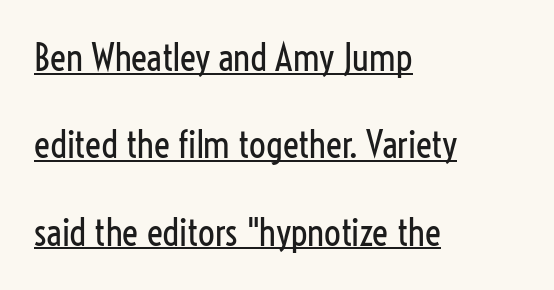
The typeface chosen for these lines omits serifs. Alignment: flush left. Tall strokes in this sample are plumb rather than angled. Each new line begins a long way beneath the previous one.
